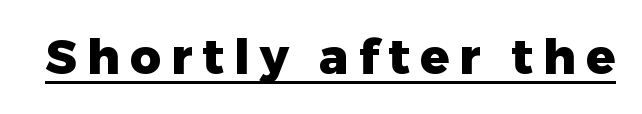
Q: Is the text bold? A: Yes.
Q: Is the text italic (slanted)? A: No, it is upright.
Q: Is the typeface a serif or a sans-serif typeface? A: Sans-serif.
Q: Is the text underlined? A: Yes.
Q: Is the spacing between letters normal or unusually wide? A: Unusually wide.
Q: Width (condensed, normal, or wide)? A: Normal.
Q: Stroke contrast? A: Low.
Q: x-height? A: Medium.
Q: Monospaced? A: No.
